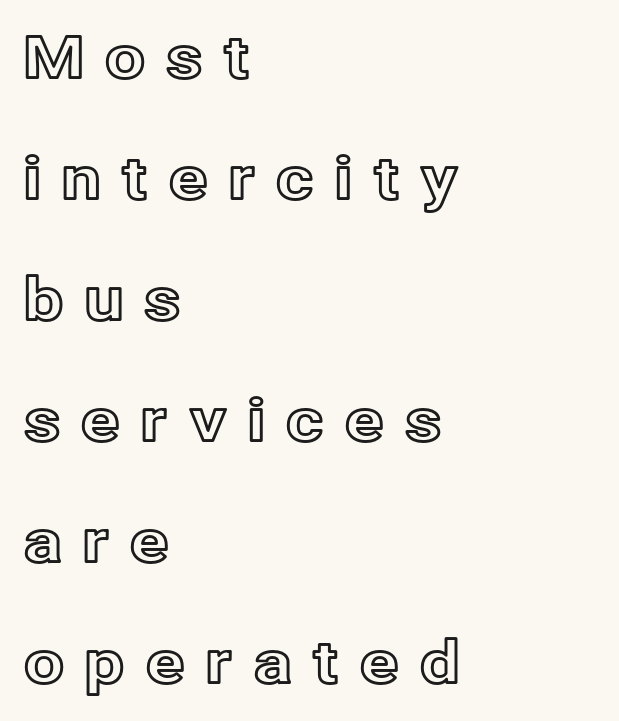
The words here are not underlined. Successive baselines arrive slowly, with a big drop between each. The specimen reads as upright at a glance. The letterforms stand isolated, each surrounded by extra space.
